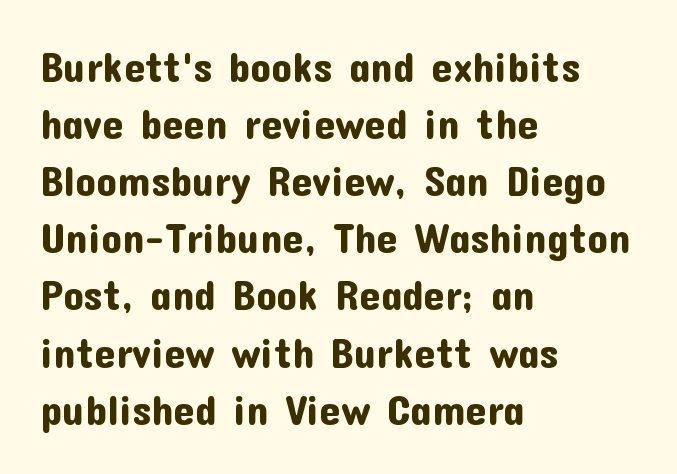
Compared with typical paragraphs, the rows here are spaced about the same. The letters carry no serifs — their stems end cleanly without finishing strokes. Spacing verdict: proportional, widths tailored to each character. The letters stand straight up with perfectly vertical stems. Letter spacing: default. The area under the type is left untouched.
